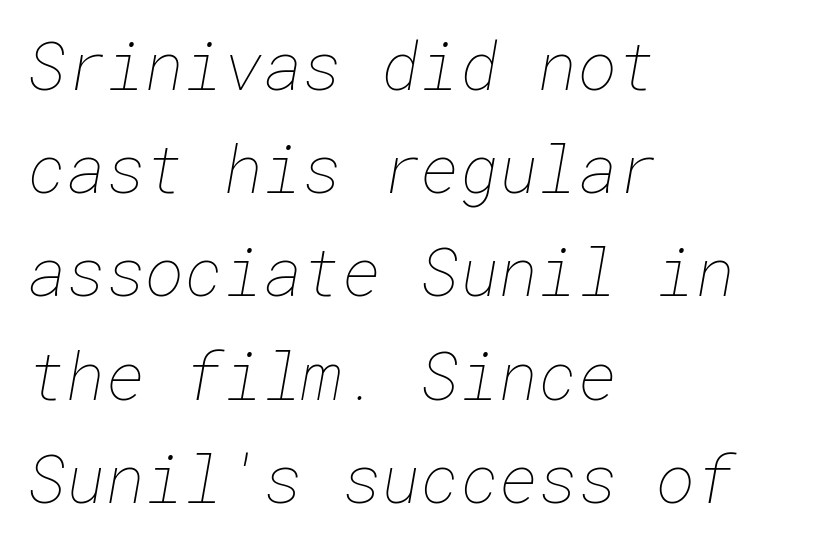
The lines sit at an ordinary, default distance from one another. Letters rest on an invisible, unmarked baseline. No letter is thick-stroked: the sample isn't bold. Visually the block forms a straight wall on the left and a jagged coastline on the right. Tracking value appears to be zero — textbook default spacing.
